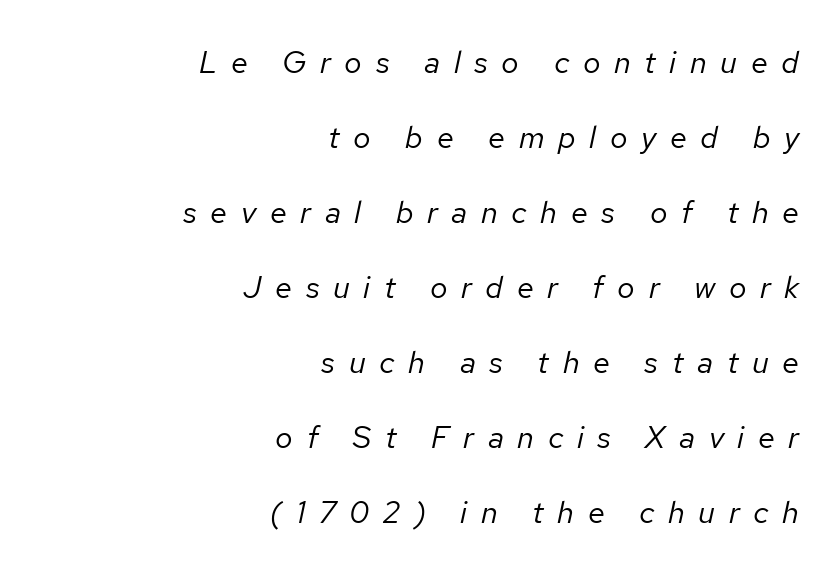
There is plenty of visible air inserted between adjacent glyphs. Compared with ordinary roman type, these characters are visibly tilted. You could not count columns in this text — the font is proportionally spaced. Rule under the text: the space is simply empty.
